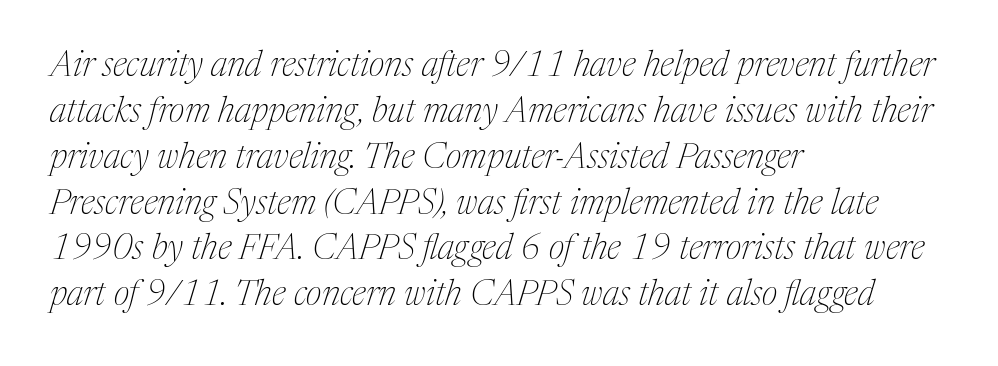
The image shows 35 px thin serif type, italic (leaning right); set left-aligned, normal line spacing (1.31x), normal letter spacing, not underlined; medium stroke contrast and a medium x-height.
